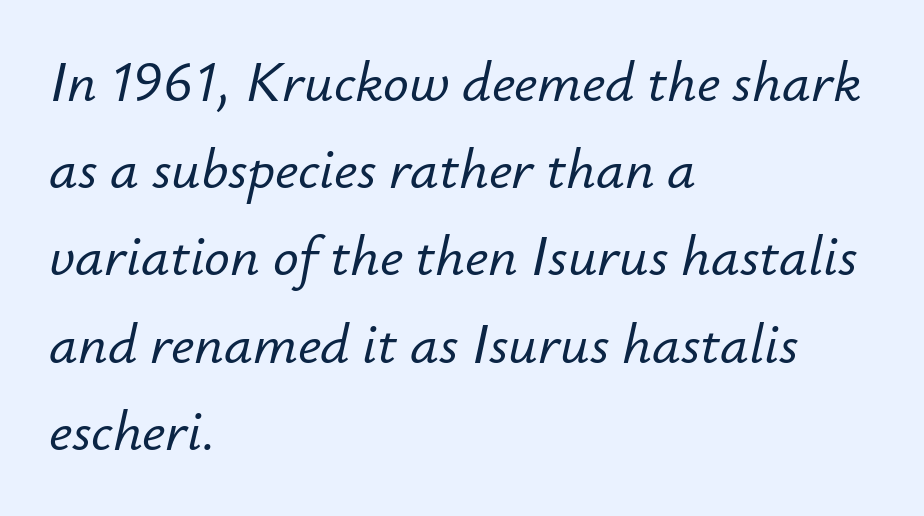
Reading down the column, the eye jumps a familiar distance to each next line. A typesetter would call this proportional, since set widths differ per character. Slanted lettering throughout. Descender tails drop into unmarked territory. Tracking here is standard; glyphs follow each other at the usual distance.
